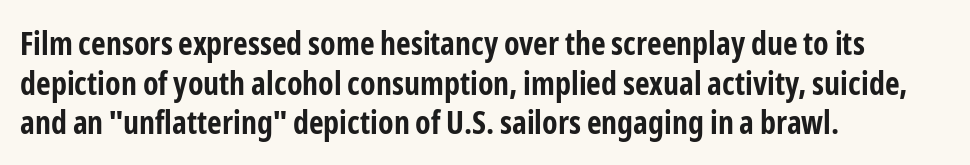
The rendering anchors every line to the left-hand side. Plain, unruled lines of type. These lines were composed using upright roman letters. Stroke terminals: plain, sans-serif. Looks like regular typesetting: each glyph gets only the width it needs. On the weight axis this lands at bold, roughly 700.
